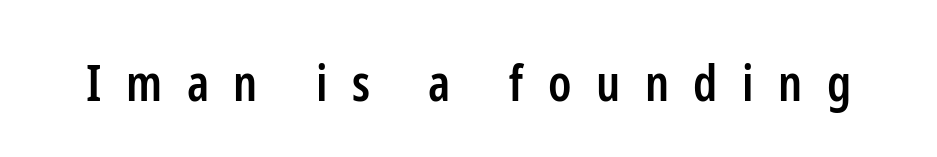
{"serif": "no", "italic": "no", "bold": "semi", "weight": "semibold", "width": "condensed", "stroke_contrast": "low", "x_height": "medium", "monospaced": "no", "underline": "no", "letter_spacing": "wide", "letter_spacing_em": 0.49, "glyph_px": 50}
